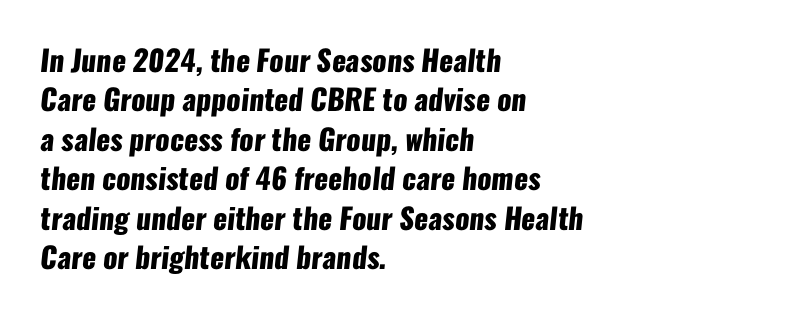
The image shows 29 px heavy, condensed sans-serif type; set left-aligned, normal line spacing (1.36x), normal letter spacing, not underlined; low stroke contrast and a medium x-height.
